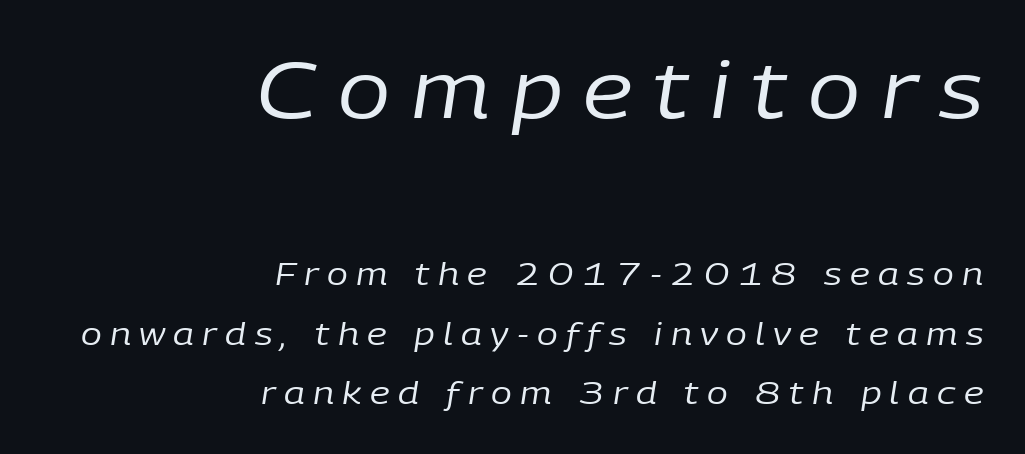
The image shows 78 px regular-weight type, italic (leaning right); set right-aligned, loose line spacing (1.92x), unusually wide letter spacing (+0.27 em), not underlined; the first (top) block is 2.52x larger; low stroke contrast and a medium x-height.
